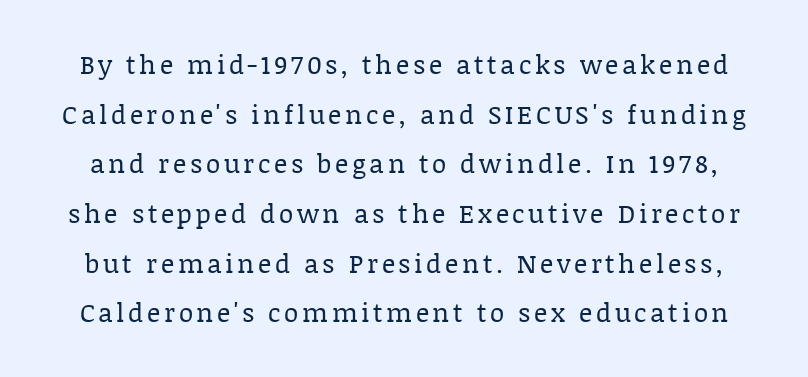
Q: Is the text bold? A: No.
Q: Is the text italic (slanted)? A: No, it is upright.
Q: Is the text underlined? A: No.
Q: Is the spacing between lines tight, normal or loose? A: Loose.
